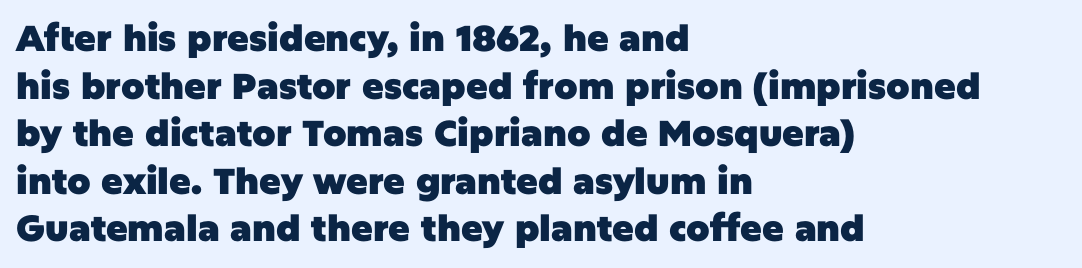
Q: Is the text bold? A: Yes.
Q: Is the text italic (slanted)? A: No, it is upright.
Q: Is the typeface a serif or a sans-serif typeface? A: Sans-serif.
Q: Is the text underlined? A: No.
Q: How is the paragraph aligned? A: Left-aligned.
Q: Is the spacing between letters normal or unusually wide? A: Normal.
Q: Is the spacing between lines tight, normal or loose? A: Normal.
Q: Width (condensed, normal, or wide)? A: Normal.
Q: Stroke contrast? A: Low.
Q: x-height? A: Large.
Q: Monospaced? A: No.
